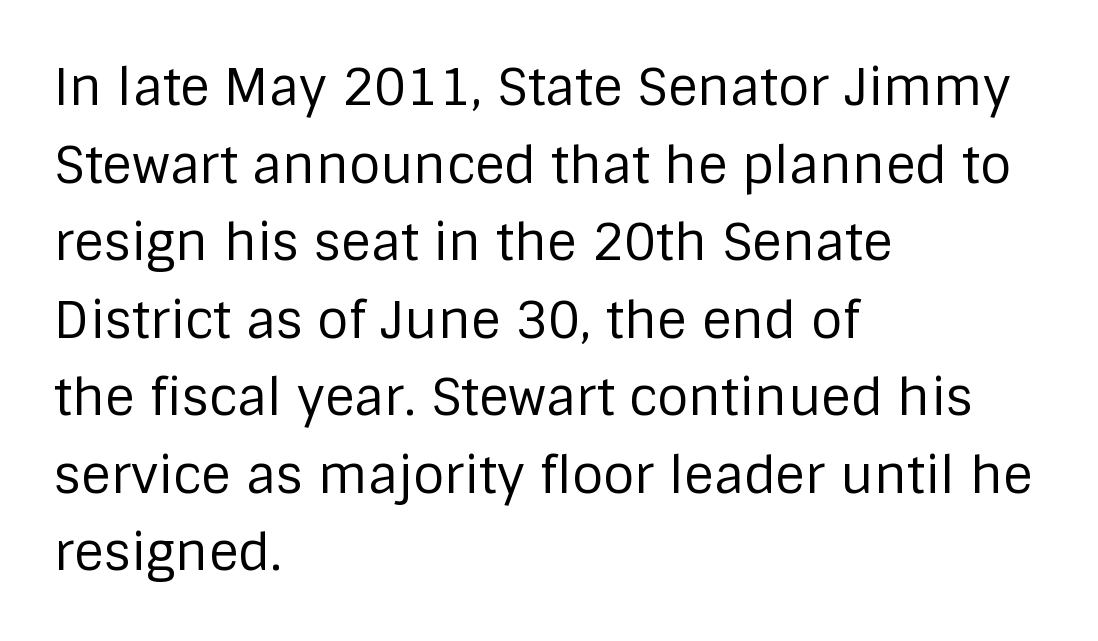
{"serif": "no", "italic": "no", "bold": "no", "weight": "regular", "width": "normal", "stroke_contrast": "low", "x_height": "large", "monospaced": "no", "underline": "no", "align": "left", "line_spacing": "normal", "line_spacing_ratio": 1.52, "letter_spacing": "normal", "letter_spacing_em": 0.0, "glyph_px": 51}
